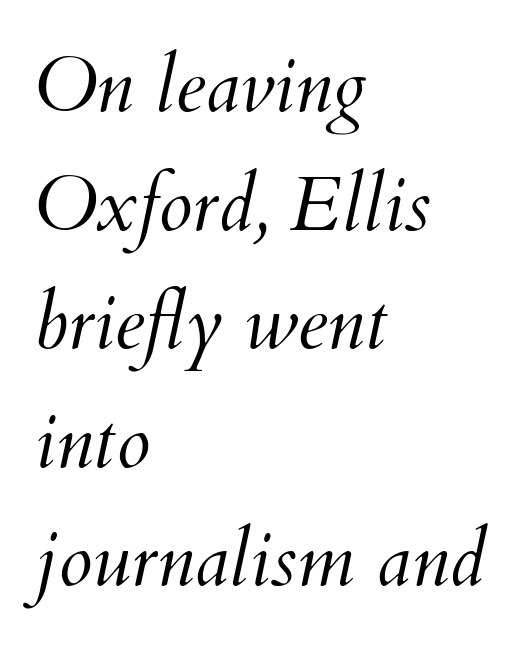
Q: Is the text bold? A: No.
Q: Is the text italic (slanted)? A: Yes, it leans right by about 12 degrees.
Q: Is the text underlined? A: No.
Q: How is the paragraph aligned? A: Left-aligned.
Q: Is the spacing between letters normal or unusually wide? A: Normal.
Q: Is the spacing between lines tight, normal or loose? A: Normal.
Q: Width (condensed, normal, or wide)? A: Normal.
Q: Stroke contrast? A: Medium.
Q: x-height? A: Small.
Q: Monospaced? A: No.
